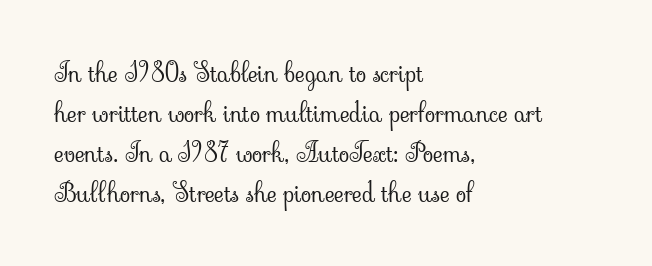
{"italic": "no", "bold": "no", "underline": "no", "align": "left", "line_spacing": "normal", "line_spacing_ratio": 1.48, "letter_spacing": "normal", "letter_spacing_em": 0.0, "glyph_px": 27}
